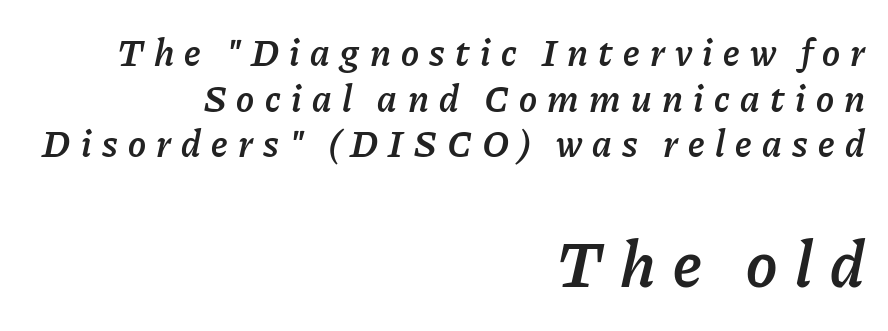
Q: Is the text bold? A: Semi-bold.
Q: Is the text italic (slanted)? A: Yes, it leans right by about 11 degrees.
Q: Is the text underlined? A: No.
Q: How is the paragraph aligned? A: Right-aligned.
Q: Is the spacing between letters normal or unusually wide? A: Unusually wide.
Q: Which block of text is set in a larger size, the first (top) or the second (bottom)? A: The second (bottom) one.
Q: Width (condensed, normal, or wide)? A: Normal.
Q: Stroke contrast? A: Low.
Q: x-height? A: Medium.
Q: Monospaced? A: No.
